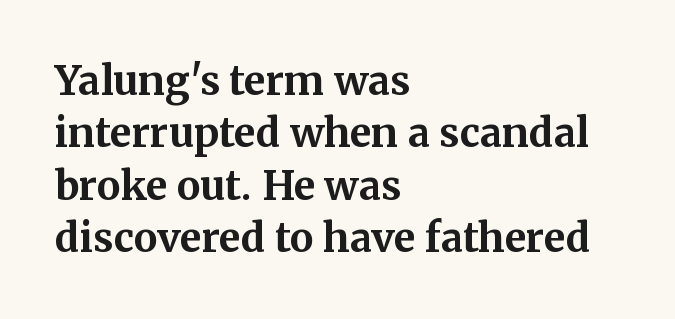
Q: Is the text bold? A: Yes.
Q: Is the text italic (slanted)? A: No, it is upright.
Q: Is the typeface a serif or a sans-serif typeface? A: Serif.
Q: Is the text underlined? A: No.
Q: How is the paragraph aligned? A: Left-aligned.
Q: Is the spacing between letters normal or unusually wide? A: Normal.
Q: Is the spacing between lines tight, normal or loose? A: Normal.
Q: Width (condensed, normal, or wide)? A: Normal.
Q: Stroke contrast? A: Medium.
Q: x-height? A: Medium.
Q: Monospaced? A: No.
